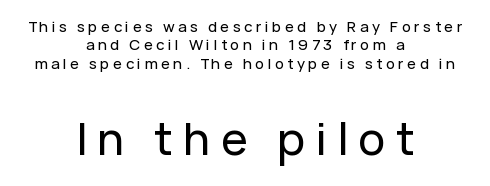
{"serif": "no", "italic": "no", "width": "normal", "stroke_contrast": "low", "x_height": "medium", "monospaced": "no", "underline": "no", "align": "center", "line_spacing_ratio": 1.23, "letter_spacing": "wide", "letter_spacing_em": 0.23, "larger_block": "second", "size_ratio": 3.0, "glyph_px": 45}
